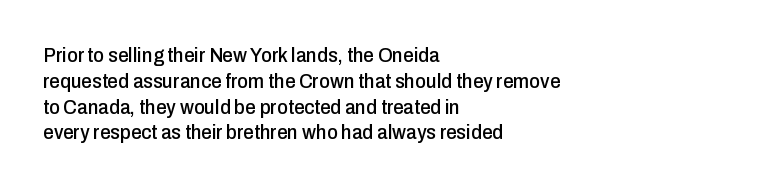
Underline: absent. This rendering uses left alignment, leaving the right contour irregular. A typesetter would mark this as roman, not italic. In terms of letterspacing, this is plain default setting.
